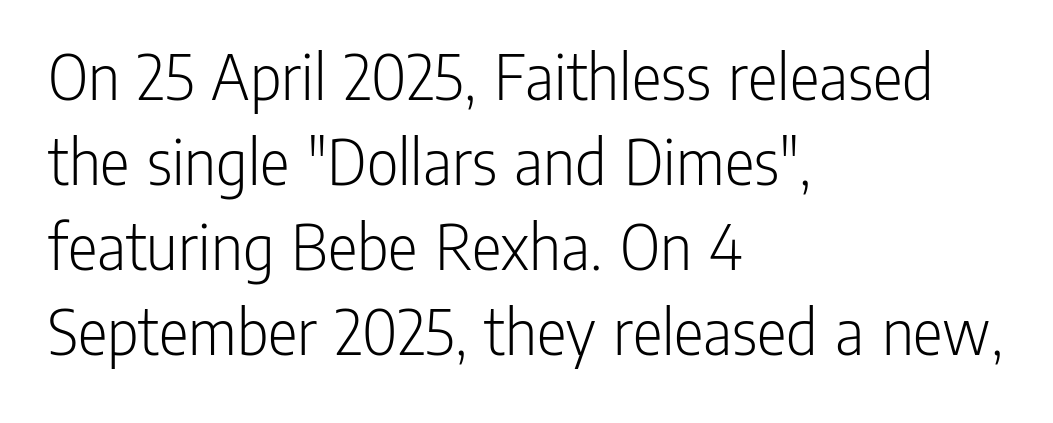
The image shows 69 px light, condensed sans-serif type, upright; set left-aligned, line spacing 1.23x, normal letter spacing, not underlined; low stroke contrast and a medium x-height.
